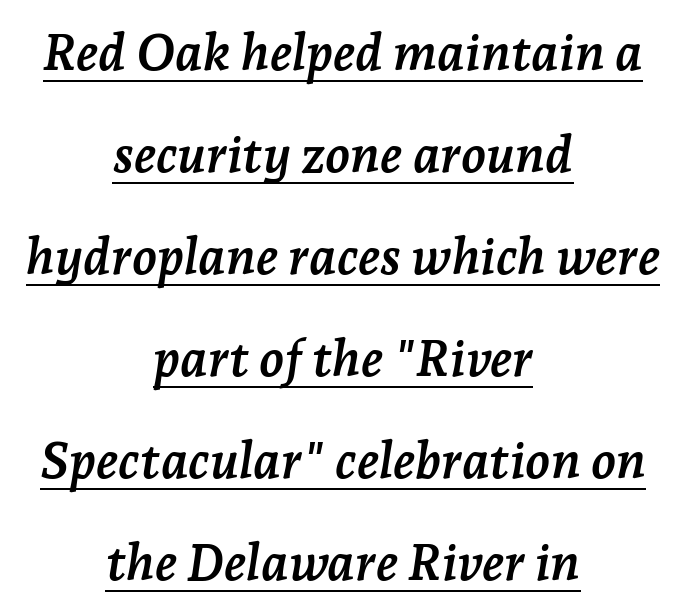
Q: Is the text bold? A: Yes.
Q: Is the text italic (slanted)? A: Yes, it leans right by about 7 degrees.
Q: Is the typeface a serif or a sans-serif typeface? A: Serif.
Q: Is the text underlined? A: Yes.
Q: How is the paragraph aligned? A: Centered.
Q: Is the spacing between letters normal or unusually wide? A: Normal.
Q: Is the spacing between lines tight, normal or loose? A: Loose.
Q: Width (condensed, normal, or wide)? A: Normal.
Q: Stroke contrast? A: Low.
Q: x-height? A: Medium.
Q: Monospaced? A: No.
